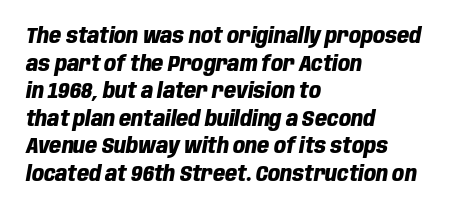
The letters are slanted; this is an italic face. Leftover space on each line is placed entirely after the last word. The face used here is rendered with its standard letterfit. Descender tails drop into unmarked territory. Typographic density is high because the face is bold. Leading: standard.
